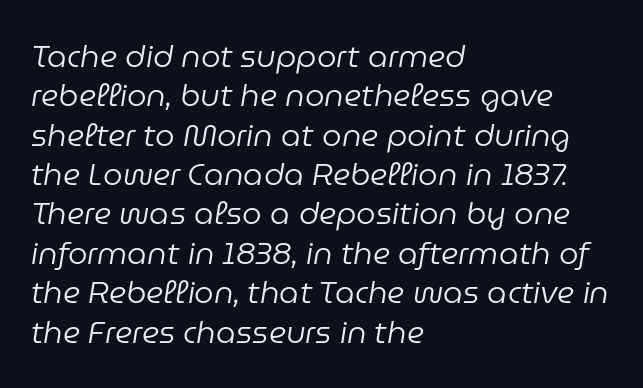
Q: Is the text bold? A: No.
Q: Is the text italic (slanted)? A: Yes, it leans right by about 9 degrees.
Q: Is the text underlined? A: No.
Q: How is the paragraph aligned? A: Left-aligned.
Q: Is the spacing between letters normal or unusually wide? A: Normal.
Q: Is the spacing between lines tight, normal or loose? A: Normal.
Q: Width (condensed, normal, or wide)? A: Normal.
Q: Stroke contrast? A: Low.
Q: x-height? A: Medium.
Q: Monospaced? A: No.
